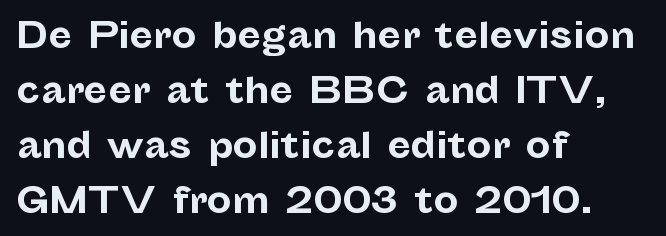
The image shows 35 px bold sans-serif type, upright; set left-aligned, normal line spacing (1.57x), normal letter spacing, not underlined; low stroke contrast and a medium x-height.
